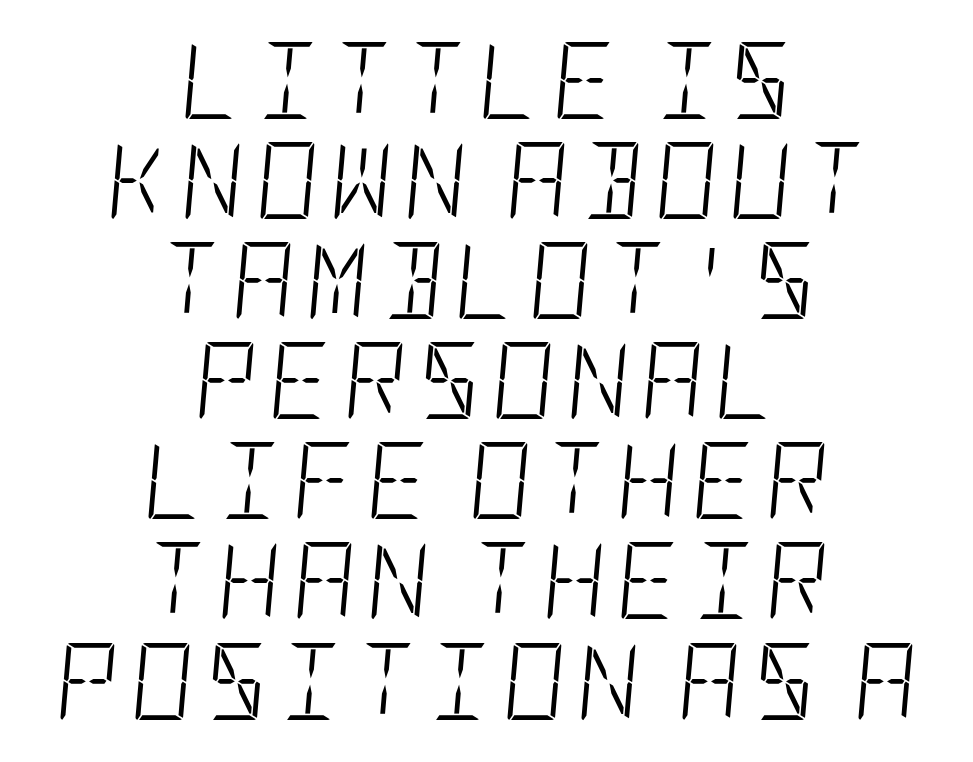
{"italic": "yes", "lean": "right", "slant_degrees": 5, "bold": "no", "weight": "light", "width": "condensed", "stroke_contrast": "low", "x_height": "large", "underline": "no", "align": "center", "line_spacing": "normal", "line_spacing_ratio": 1.3, "glyph_px": 77}
